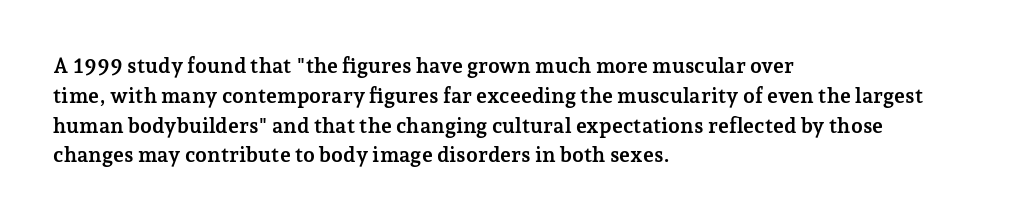
{"italic": "no", "bold": "yes", "underline": "no", "align": "left", "line_spacing": "normal", "line_spacing_ratio": 1.42, "letter_spacing": "normal", "letter_spacing_em": 0.0, "glyph_px": 21}
